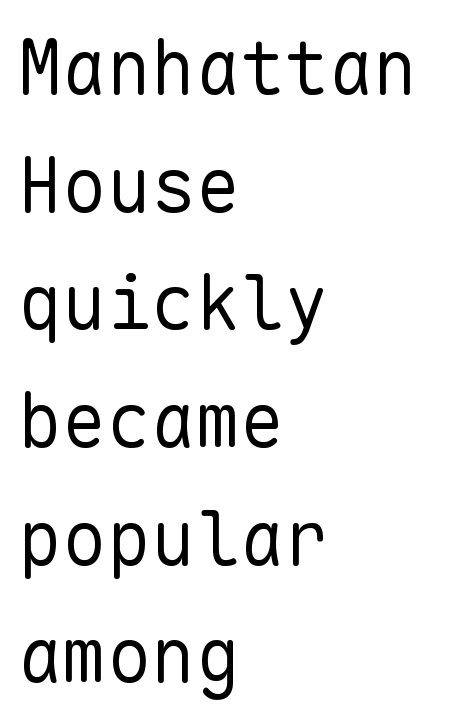
The image shows 74 px regular-weight sans-serif type, upright, monospaced; set left-aligned, normal line spacing (1.59x), normal letter spacing, not underlined; low stroke contrast and a medium x-height.
